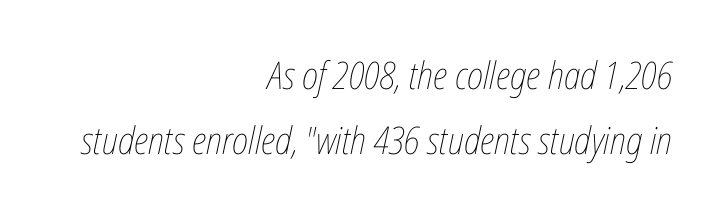
The image shows 38 px thin, condensed type, italic (leaning right); set right-aligned, line spacing 1.71x, normal letter spacing, not underlined; low stroke contrast and a medium x-height.
